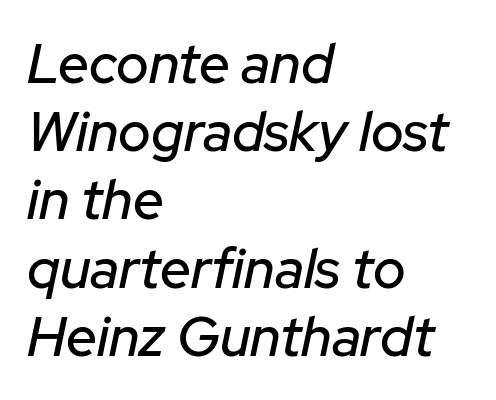
The image shows 55 px text type, italic (leaning right); set left-aligned, line spacing 1.24x, normal letter spacing, not underlined; low stroke contrast and a medium x-height.
